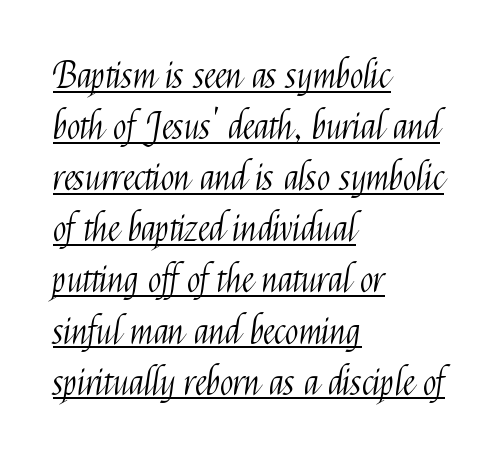
{"serif": "no", "bold": "no", "weight": "light", "width": "condensed", "stroke_contrast": "medium", "x_height": "medium", "monospaced": "no", "underline": "yes", "align": "left", "line_spacing": "normal", "line_spacing_ratio": 1.42, "letter_spacing": "normal", "letter_spacing_em": 0.0, "glyph_px": 36}
